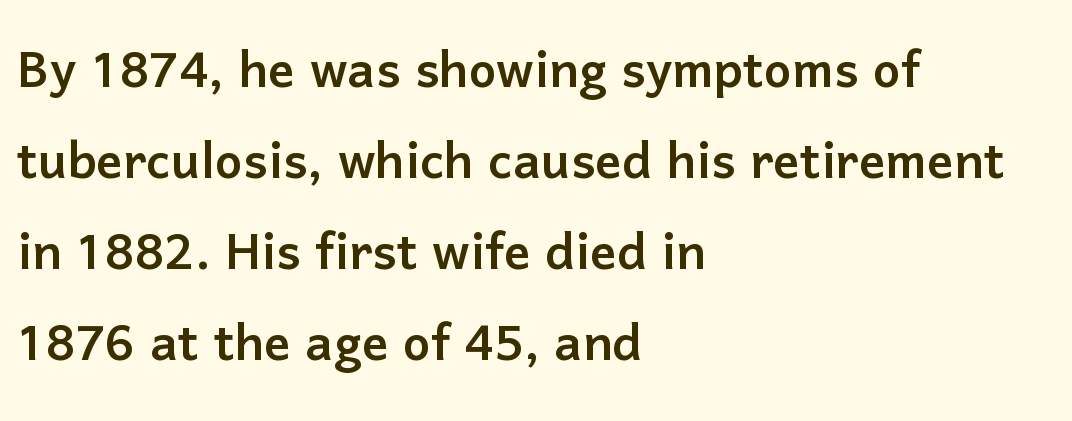
A clean baseline with only descenders dipping below it. Each letter's strokes conclude bluntly, with no projecting serifs. Is this a fixed-width face? No — the glyphs have proportional, varying widths. Tracking value appears to be zero — textbook default spacing. Horizontal bands of white between lines are of average thickness. Where is the straight margin? On the left.
